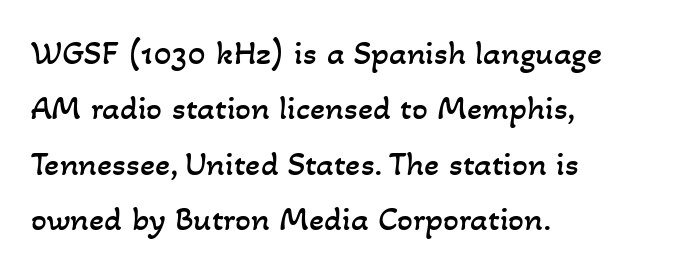
{"bold": "no", "weight": "regular", "width": "normal", "stroke_contrast": "low", "x_height": "small", "monospaced": "no", "underline": "no", "align": "left", "line_spacing": "normal", "line_spacing_ratio": 1.58, "letter_spacing": "normal", "letter_spacing_em": 0.0, "glyph_px": 35}
